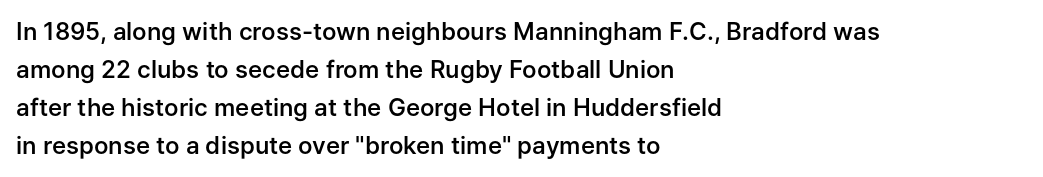
When letters stand straight like this, we call the style roman or upright. Look at the stroke-to-counter ratio: somewhat heavy, a semibold. Any mark beneath the type? The region is blank. The passage shown stacks its lines at a standard gap. No extra tracking has been applied to these lines.
